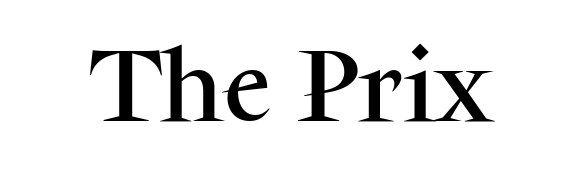
Q: Is the text italic (slanted)? A: No, it is upright.
Q: Is the typeface a serif or a sans-serif typeface? A: Serif.
Q: Is the text underlined? A: No.
Q: Is the spacing between letters normal or unusually wide? A: Normal.
Q: Width (condensed, normal, or wide)? A: Normal.
Q: Stroke contrast? A: Medium.
Q: x-height? A: Medium.
Q: Monospaced? A: No.
